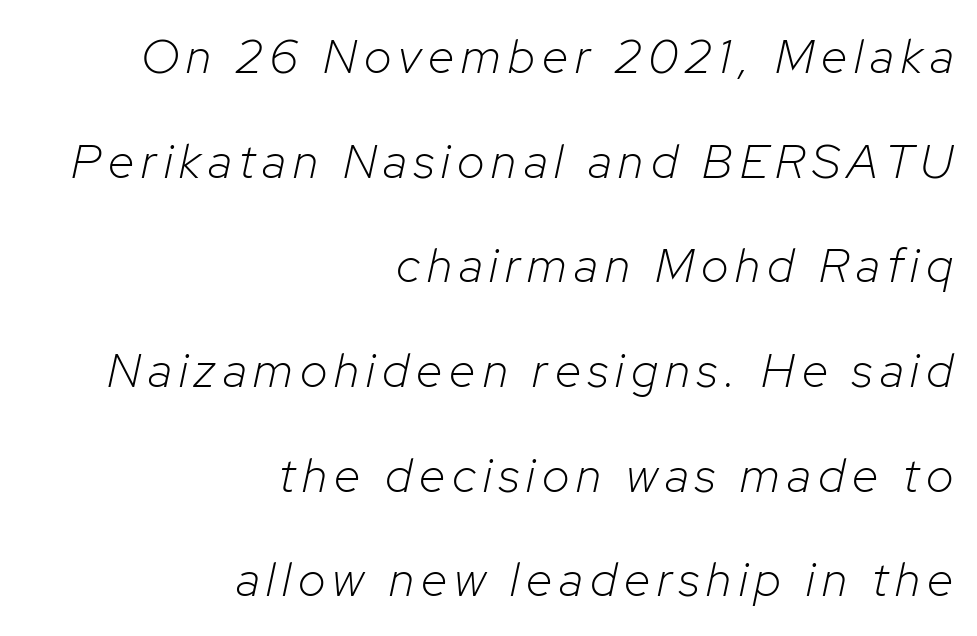
The image shows 48 px light type, italic (leaning right); set right-aligned, loose line spacing (2.18x), not underlined; low stroke contrast and a medium x-height.
